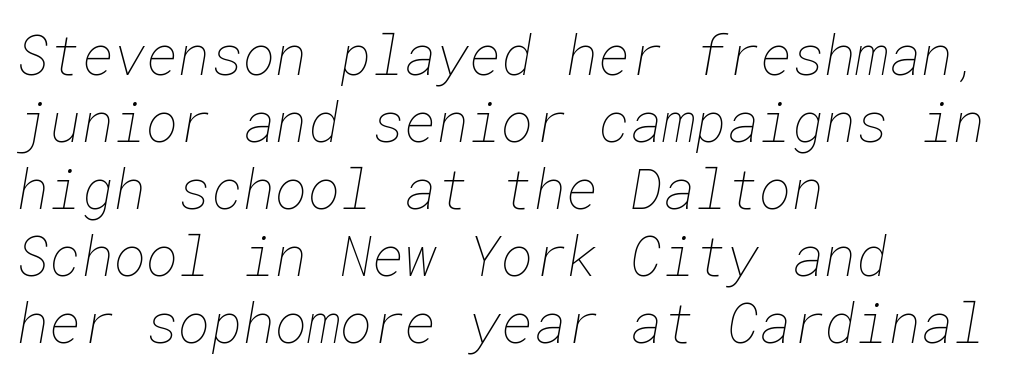
{"bold": "no", "weight": "thin", "width": "normal", "stroke_contrast": "low", "x_height": "medium", "underline": "no", "align": "left", "line_spacing_ratio": 1.22, "letter_spacing": "normal", "letter_spacing_em": 0.0, "glyph_px": 55}
